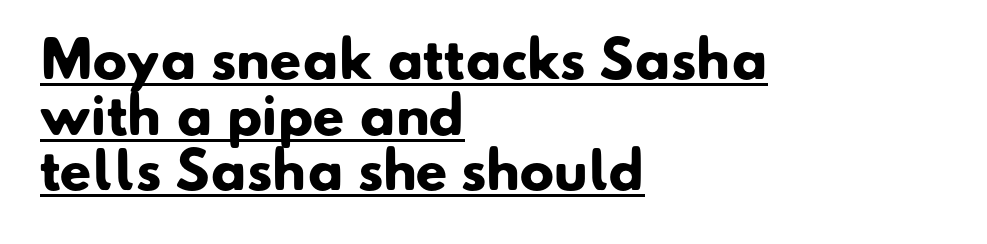
A full-strength bold gives these letters their thick strokes. A student would call this left alignment; a typographer would say flush left, rag right. The space between consecutive lines is stingy. Look at the tracking — it's just the regular setting, nothing added.
